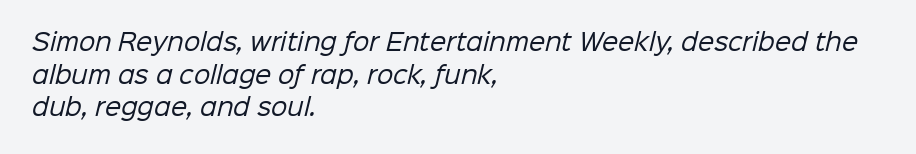
Reading down the block, your eye returns to a fixed left position each line. Heft: none added — not bold. Honestly, the letter spacing is just normal — you wouldn't notice it. Any mark beneath the type? The region is blank. What's the leading like? Ordinary, nothing unusual.
